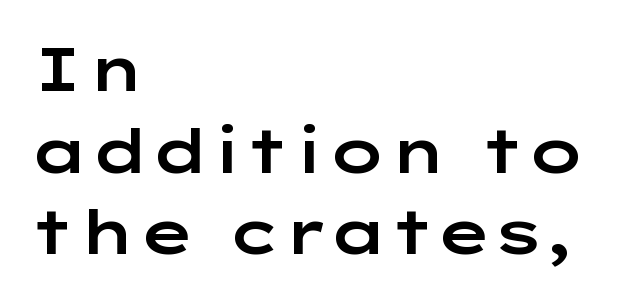
The image shows 61 px wide sans-serif type, upright; set left-aligned, normal line spacing (1.34x), normal letter spacing, not underlined; low stroke contrast and a medium x-height.
